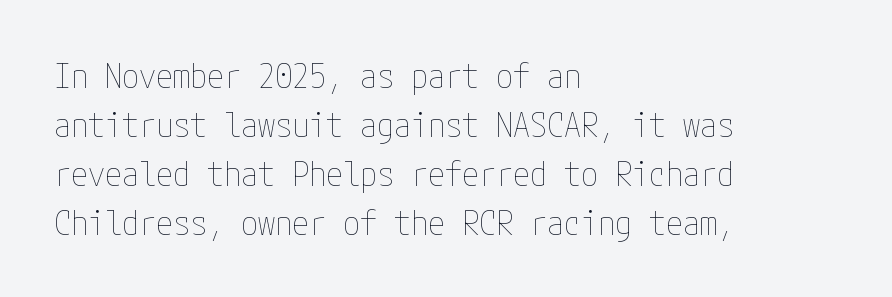
Q: Is the text bold? A: No.
Q: Is the text italic (slanted)? A: No, it is upright.
Q: Is the text underlined? A: No.
Q: How is the paragraph aligned? A: Left-aligned.
Q: Is the spacing between letters normal or unusually wide? A: Normal.
Q: Is the spacing between lines tight, normal or loose? A: Normal.
Q: Width (condensed, normal, or wide)? A: Condensed.
Q: Stroke contrast? A: Low.
Q: x-height? A: Medium.
